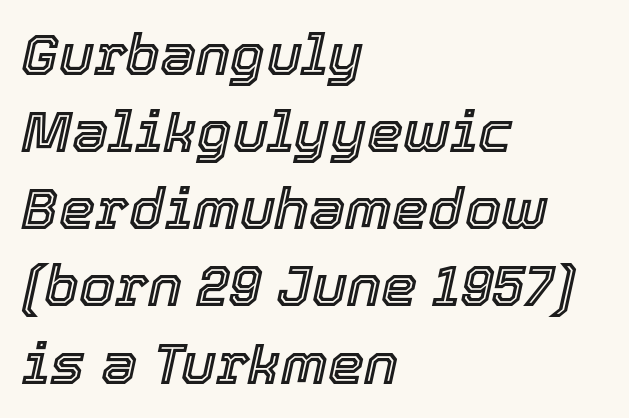
The paragraph has a hard left edge and a soft right edge. What stands out about the letter spacing? Nothing — it is the standard amount. Note the varied advance widths — an 'i' is clearly narrower than an 'm'. Every character sits at an angle, as italics do. The glyphs are unaccompanied by any horizontal stroke below them. If you measured baseline to baseline, you'd find a middling distance.
